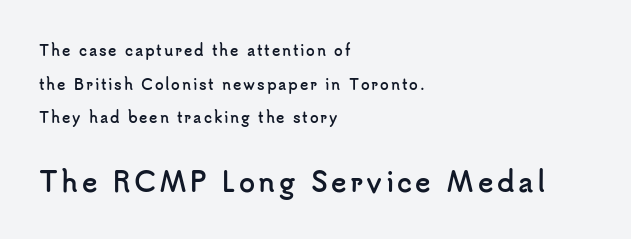
Notice how thick the strokes are: this is what a full bold looks like. Notice how the stems are strictly vertical — no italics here. These lines stack with their left ends in a neat column. Line spacing here is loose. A clean baseline with only descenders dipping below it.
